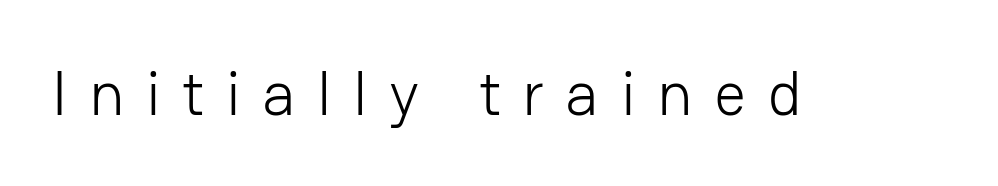
The cut favours lightness, reaching ordinary text weight at its darkest. Nope, not italic — everything's standing straight. What kind of face is this? One without serifs — a sans. The face used here is rendered with a markedly widened letterfit.
